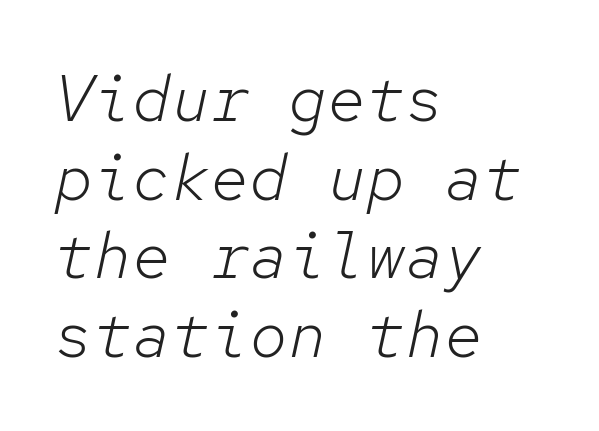
The image shows 65 px light type, italic (leaning right), monospaced; set left-aligned, line spacing 1.21x, normal letter spacing, not underlined; low stroke contrast and a medium x-height.
